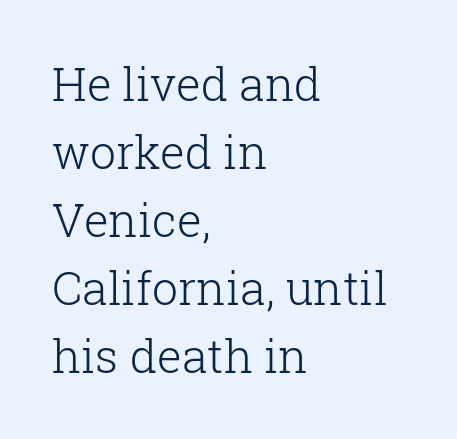
The image shows 46 px light serif type, upright; set left-aligned, normal line spacing (1.48x), normal letter spacing, not underlined; low stroke contrast and a medium x-height.
